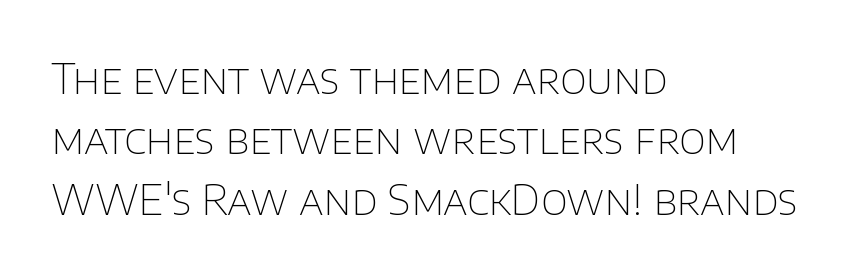
The image shows 41 px thin sans-serif type, upright; set left-aligned, normal line spacing (1.47x), normal letter spacing, not underlined; low stroke contrast and a large x-height.
